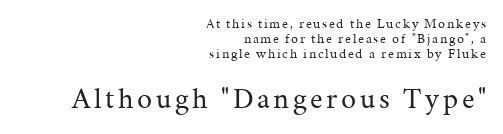
{"serif": "yes", "italic": "no", "bold": "no", "weight": "regular", "width": "normal", "stroke_contrast": "medium", "x_height": "medium", "monospaced": "no", "underline": "no", "align": "right", "line_spacing": "tight", "line_spacing_ratio": 1.06, "larger_block": "second", "size_ratio": 2.14, "glyph_px": 30}
